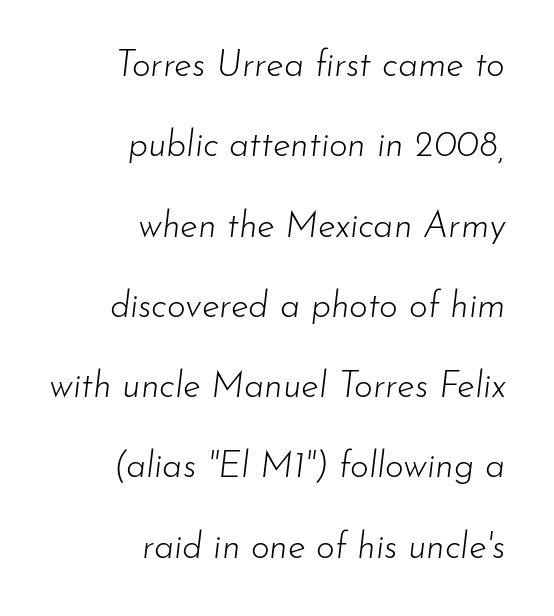
The image shows 36 px light type, italic (leaning right); set right-aligned, loose line spacing (2.23x), normal letter spacing, not underlined; low stroke contrast and a small x-height.
